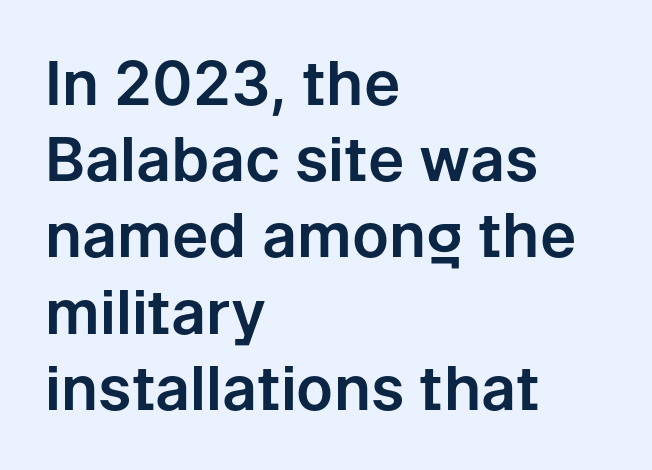
Q: Is the text italic (slanted)? A: No, it is upright.
Q: Is the typeface a serif or a sans-serif typeface? A: Sans-serif.
Q: Is the text underlined? A: No.
Q: How is the paragraph aligned? A: Left-aligned.
Q: Is the spacing between letters normal or unusually wide? A: Normal.
Q: Is the spacing between lines tight, normal or loose? A: Normal.
Q: Width (condensed, normal, or wide)? A: Normal.
Q: Stroke contrast? A: Low.
Q: x-height? A: Medium.
Q: Monospaced? A: No.
